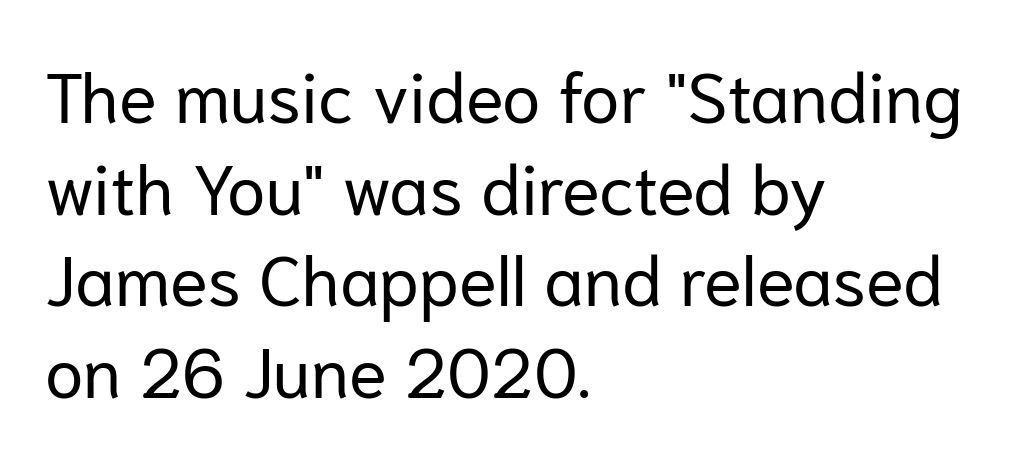
Q: Is the text bold? A: No.
Q: Is the text italic (slanted)? A: No, it is upright.
Q: Is the typeface a serif or a sans-serif typeface? A: Sans-serif.
Q: Is the text underlined? A: No.
Q: How is the paragraph aligned? A: Left-aligned.
Q: Is the spacing between letters normal or unusually wide? A: Normal.
Q: Is the spacing between lines tight, normal or loose? A: Normal.
Q: Width (condensed, normal, or wide)? A: Normal.
Q: Stroke contrast? A: Low.
Q: x-height? A: Medium.
Q: Monospaced? A: No.
